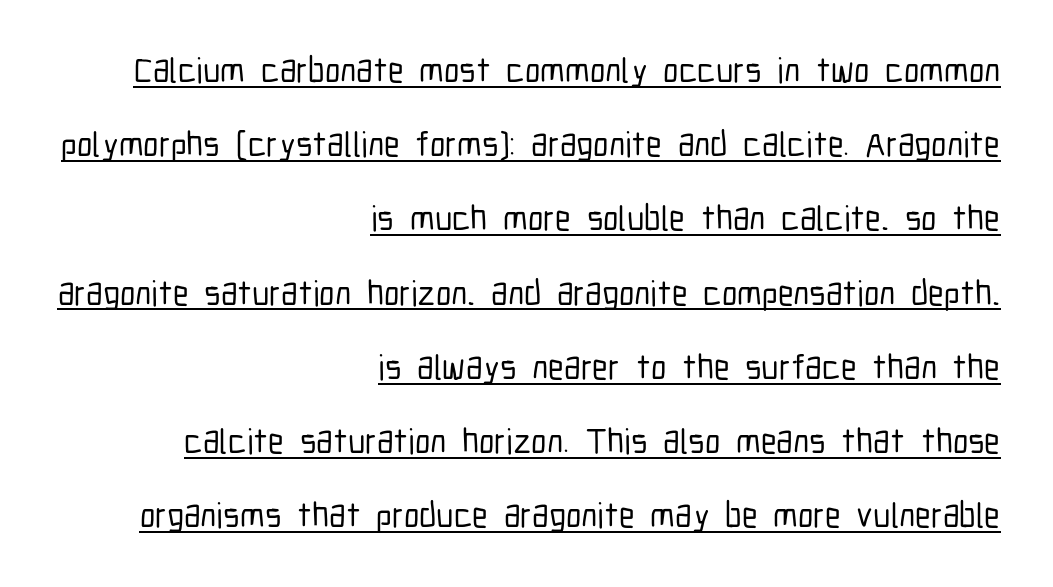
{"serif": "no", "italic": "no", "width": "condensed", "stroke_contrast": "low", "x_height": "medium", "monospaced": "no", "underline": "yes", "align": "right", "line_spacing": "loose", "line_spacing_ratio": 2.12, "letter_spacing": "normal", "letter_spacing_em": 0.0, "glyph_px": 35}
